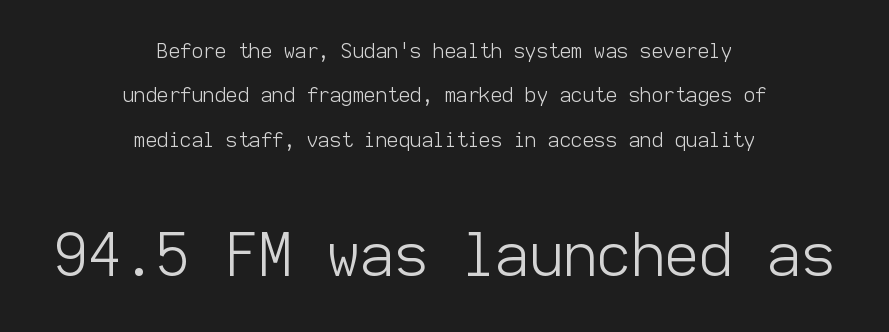
Q: Is the text bold? A: No.
Q: Is the text italic (slanted)? A: No, it is upright.
Q: Is the typeface a serif or a sans-serif typeface? A: Sans-serif.
Q: Is the text underlined? A: No.
Q: How is the paragraph aligned? A: Centered.
Q: Is the spacing between letters normal or unusually wide? A: Normal.
Q: Is the spacing between lines tight, normal or loose? A: Loose.
Q: Which block of text is set in a larger size, the first (top) or the second (bottom)? A: The second (bottom) one.
Q: Width (condensed, normal, or wide)? A: Normal.
Q: Stroke contrast? A: Low.
Q: x-height? A: Medium.
Q: Monospaced? A: Yes.
